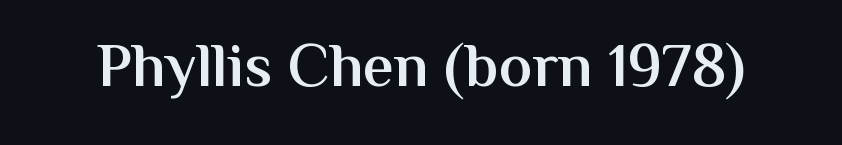
Do the characters align in a grid? No, the font is proportional. The lettering holds an erect, upright posture throughout. Descender tails drop into unmarked territory. Each letter's strokes conclude bluntly, with no projecting serifs.
